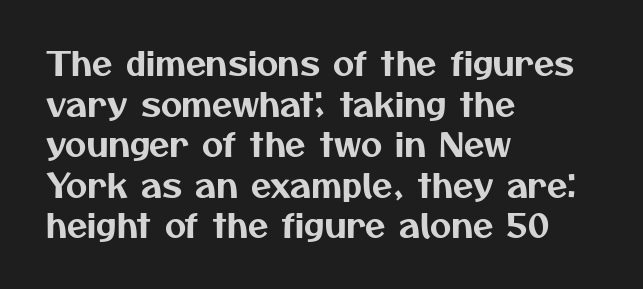
{"serif": "no", "width": "normal", "stroke_contrast": "medium", "x_height": "medium", "monospaced": "no", "underline": "no", "align": "left", "line_spacing_ratio": 1.23, "letter_spacing": "normal", "letter_spacing_em": 0.0, "glyph_px": 33}
